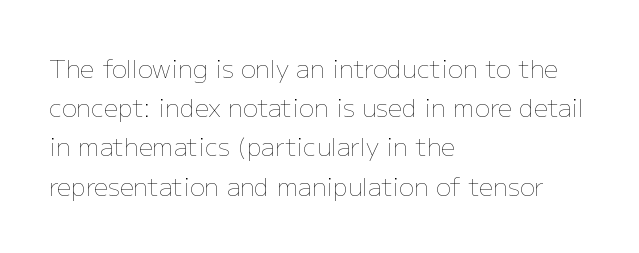
Is this a heavy cut? Hardly; it is regular or lighter. In CSS terms this would be text-align: left. Words appear dense and cohesive because spacing is normal. The gap between lines stays unmarked. Reading down the column, the eye jumps a familiar distance to each next line. This is roman type, the default non-slanted kind.
